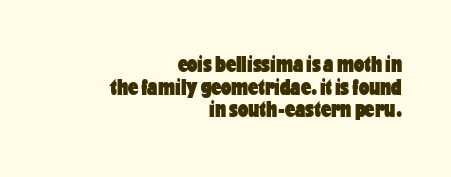
Q: Is the text bold? A: Yes.
Q: Is the text italic (slanted)? A: No, it is upright.
Q: Is the text underlined? A: No.
Q: How is the paragraph aligned? A: Right-aligned.
Q: Is the spacing between letters normal or unusually wide? A: Normal.
Q: Is the spacing between lines tight, normal or loose? A: Tight.
